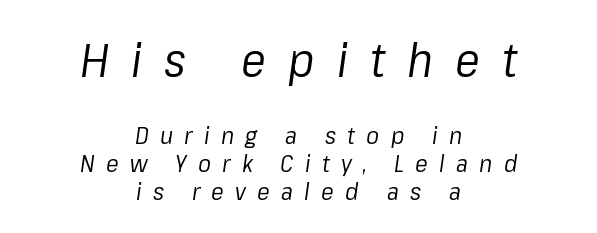
{"italic": "yes", "lean": "right", "slant_degrees": 8, "bold": "no", "weight": "regular", "width": "normal", "stroke_contrast": "low", "x_height": "medium", "monospaced": "no", "underline": "no", "align": "center", "line_spacing_ratio": 1.16, "letter_spacing": "wide", "letter_spacing_em": 0.47, "larger_block": "first", "size_ratio": 1.96, "glyph_px": 47}
